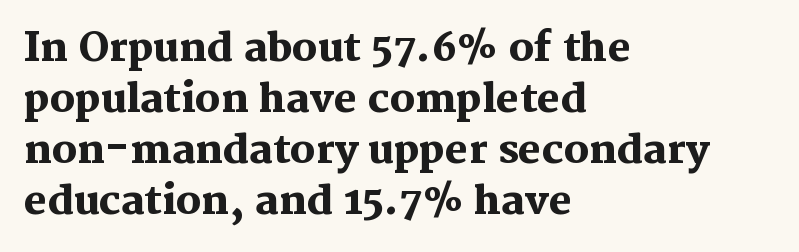
Inter-character spacing is left at the font's built-in metrics. The text block is weighted toward the left margin, trailing off unevenly rightward. Compared with an ordinary text face, these strokes are far heavier — a full bold. Think of a printed novel: that variable character pitch is what you see here. The specimen reads as upright at a glance.
